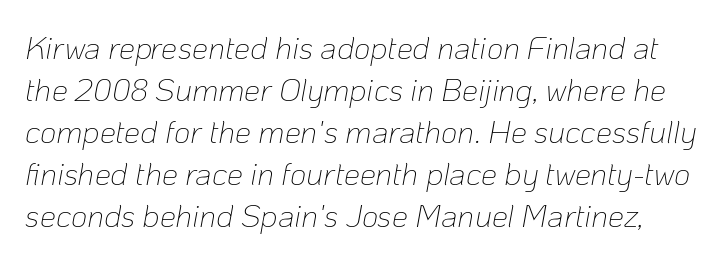
The image shows 32 px thin type, italic (leaning right); set normal line spacing (1.31x), normal letter spacing, not underlined; low stroke contrast and a medium x-height.
